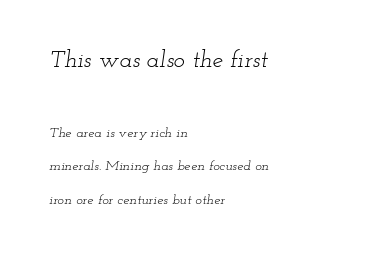
{"italic": "yes", "lean": "right", "slant_degrees": 12, "bold": "no", "underline": "no", "align": "left", "line_spacing": "loose", "line_spacing_ratio": 2.4, "letter_spacing": "normal", "letter_spacing_em": 0.0, "larger_block": "first", "size_ratio": 1.71, "glyph_px": 24}
